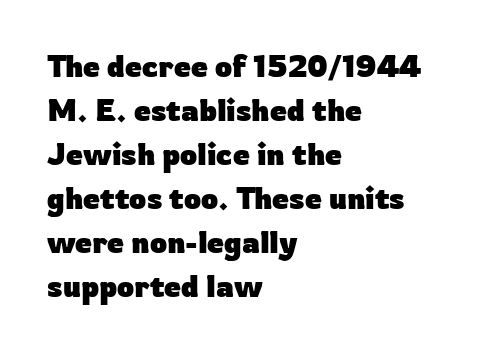
{"serif": "no", "italic": "no", "bold": "yes", "weight": "heavy", "width": "normal", "stroke_contrast": "low", "x_height": "medium", "monospaced": "no", "underline": "no", "align": "left", "line_spacing": "normal", "line_spacing_ratio": 1.47, "letter_spacing": "normal", "letter_spacing_em": 0.0, "glyph_px": 30}
